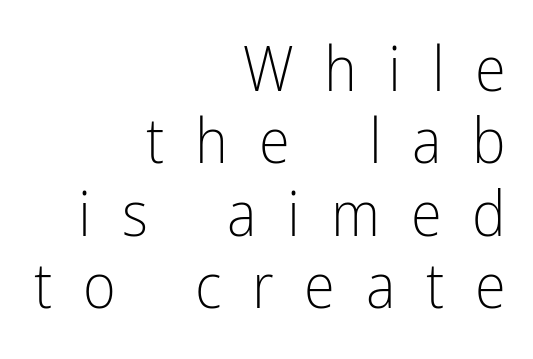
{"serif": "no", "italic": "no", "bold": "no", "weight": "light", "width": "condensed", "stroke_contrast": "low", "x_height": "medium", "monospaced": "no", "underline": "no", "align": "right", "line_spacing": "tight", "line_spacing_ratio": 1.15, "letter_spacing": "wide", "letter_spacing_em": 0.49, "glyph_px": 63}
